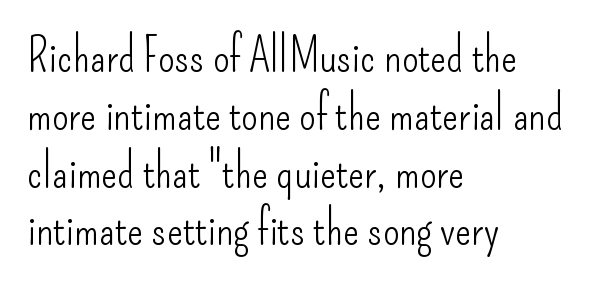
Q: Is the text bold? A: No.
Q: Is the text italic (slanted)? A: No, it is upright.
Q: Is the typeface a serif or a sans-serif typeface? A: Sans-serif.
Q: Is the text underlined? A: No.
Q: How is the paragraph aligned? A: Left-aligned.
Q: Is the spacing between letters normal or unusually wide? A: Normal.
Q: Width (condensed, normal, or wide)? A: Condensed.
Q: Stroke contrast? A: Low.
Q: x-height? A: Small.
Q: Monospaced? A: No.
